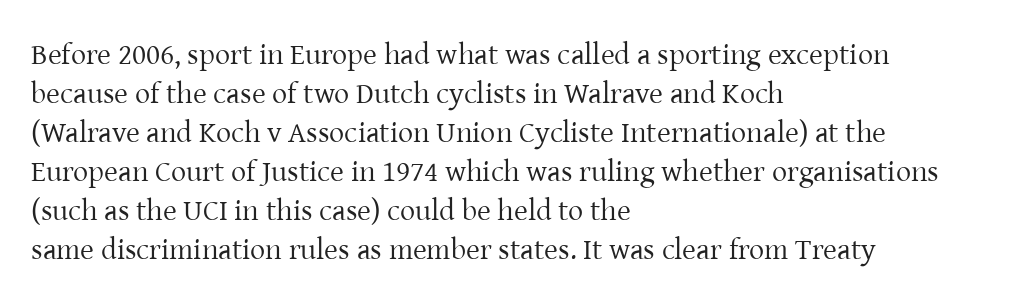
Q: Is the text bold? A: No.
Q: Is the text italic (slanted)? A: No, it is upright.
Q: Is the typeface a serif or a sans-serif typeface? A: Serif.
Q: Is the text underlined? A: No.
Q: How is the paragraph aligned? A: Left-aligned.
Q: Is the spacing between letters normal or unusually wide? A: Normal.
Q: Is the spacing between lines tight, normal or loose? A: Normal.
Q: Width (condensed, normal, or wide)? A: Normal.
Q: Stroke contrast? A: Low.
Q: x-height? A: Medium.
Q: Monospaced? A: No.
